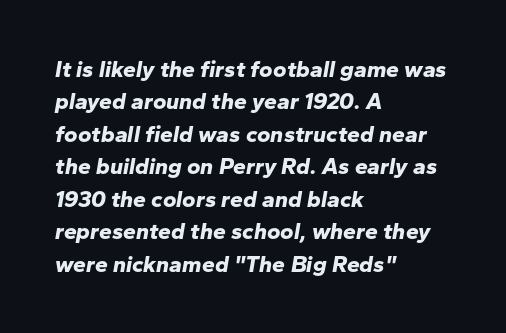
Q: Is the text bold? A: Yes.
Q: Is the text italic (slanted)? A: Yes, it leans right by about 10 degrees.
Q: Is the text underlined? A: No.
Q: How is the paragraph aligned? A: Left-aligned.
Q: Is the spacing between letters normal or unusually wide? A: Normal.
Q: Is the spacing between lines tight, normal or loose? A: Normal.
